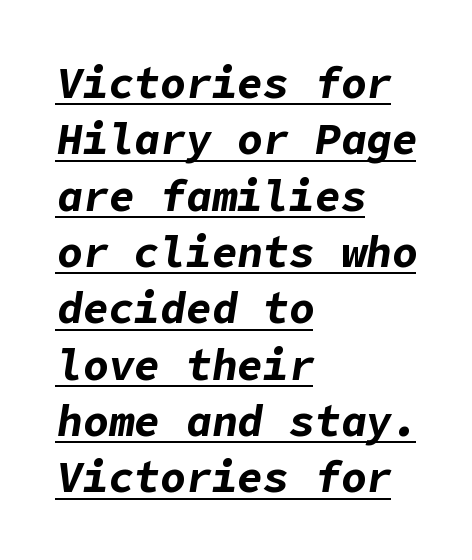
Looks like someone drew a line under every word here. Does the copy run flush right? No — it runs flush left. Spacing between characters is what you'd get straight out of the box. Slant detected: the letters are inclined.
